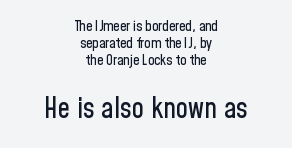
The image shows 28 px condensed sans-serif type, upright; set centered, line spacing 1.21x, normal letter spacing, not underlined; the second (bottom) block is 2.0x larger; low stroke contrast and a medium x-height.
